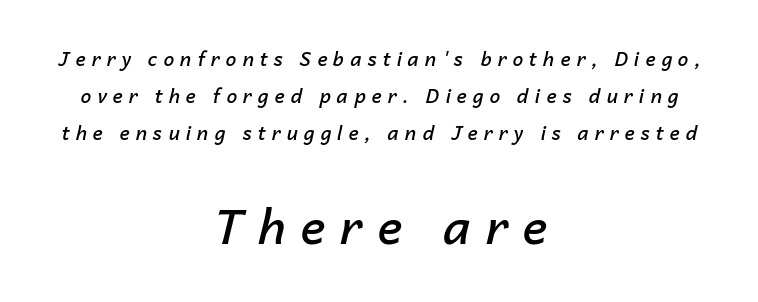
{"italic": "yes", "lean": "right", "slant_degrees": 14, "bold": "semi", "weight": "semibold", "width": "normal", "stroke_contrast": "low", "x_height": "medium", "monospaced": "no", "underline": "no", "align": "center", "line_spacing": "loose", "line_spacing_ratio": 1.94, "letter_spacing": "wide", "letter_spacing_em": 0.32, "larger_block": "second", "size_ratio": 2.47, "glyph_px": 47}
